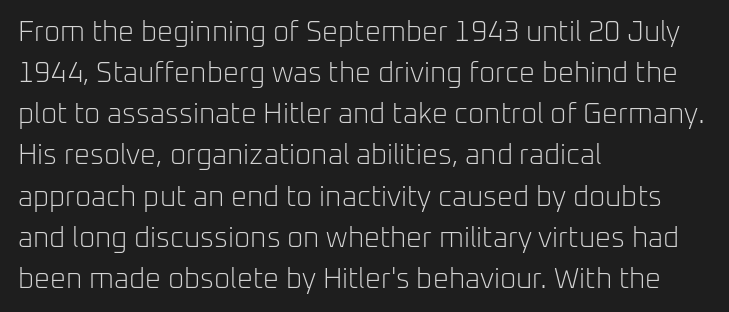
No extra ink here — the face is not bold. Spacing verdict: proportional, widths tailored to each character. The type is set solid horizontally, with unmodified tracking. The passage shown is typeset with a sans-serif family.
